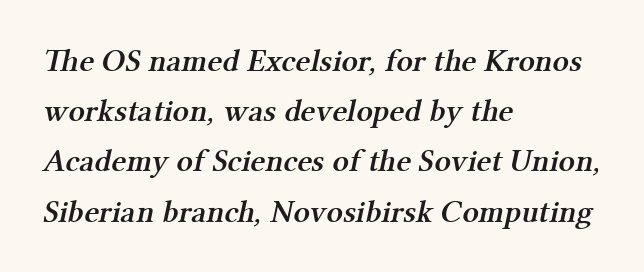
Q: Is the text bold? A: Semi-bold.
Q: Is the typeface a serif or a sans-serif typeface? A: Serif.
Q: Is the text underlined? A: No.
Q: How is the paragraph aligned? A: Left-aligned.
Q: Is the spacing between letters normal or unusually wide? A: Normal.
Q: Is the spacing between lines tight, normal or loose? A: Normal.
Q: Width (condensed, normal, or wide)? A: Normal.
Q: Stroke contrast? A: Medium.
Q: x-height? A: Medium.
Q: Monospaced? A: No.
